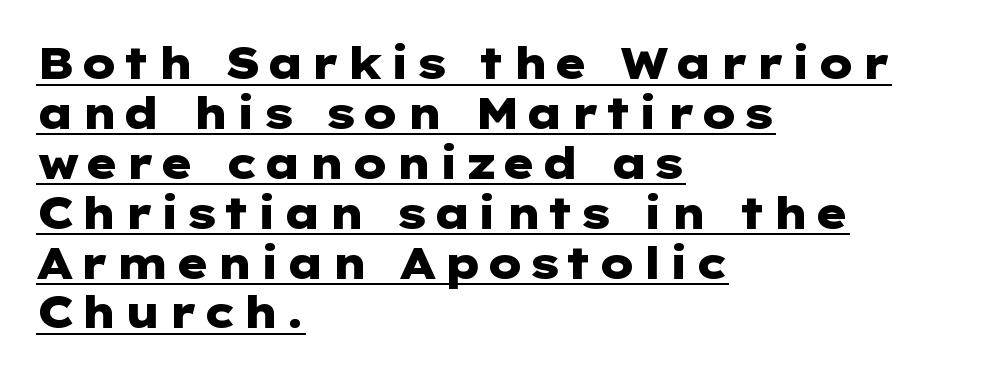
{"serif": "no", "italic": "no", "bold": "yes", "weight": "heavy", "width": "wide", "stroke_contrast": "low", "x_height": "medium", "underline": "yes", "align": "left", "line_spacing_ratio": 1.16, "glyph_px": 43}
